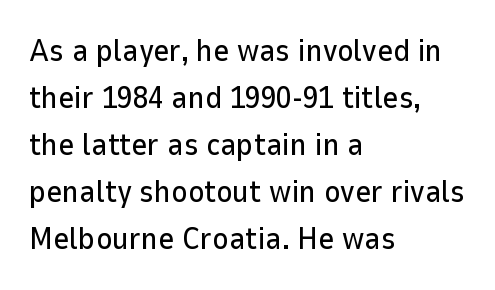
{"serif": "no", "italic": "no", "width": "normal", "stroke_contrast": "low", "x_height": "medium", "monospaced": "no", "underline": "no", "align": "left", "line_spacing": "normal", "line_spacing_ratio": 1.52, "letter_spacing": "normal", "letter_spacing_em": 0.0, "glyph_px": 31}
